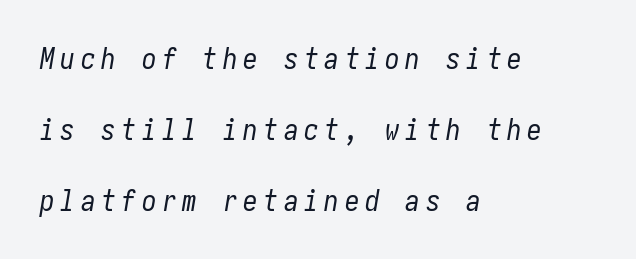
Q: Is the text bold? A: No.
Q: Is the text italic (slanted)? A: Yes, it leans right by about 10 degrees.
Q: Is the text underlined? A: No.
Q: How is the paragraph aligned? A: Left-aligned.
Q: Is the spacing between letters normal or unusually wide? A: Unusually wide.
Q: Is the spacing between lines tight, normal or loose? A: Loose.
Q: Width (condensed, normal, or wide)? A: Condensed.
Q: Stroke contrast? A: Low.
Q: x-height? A: Medium.
